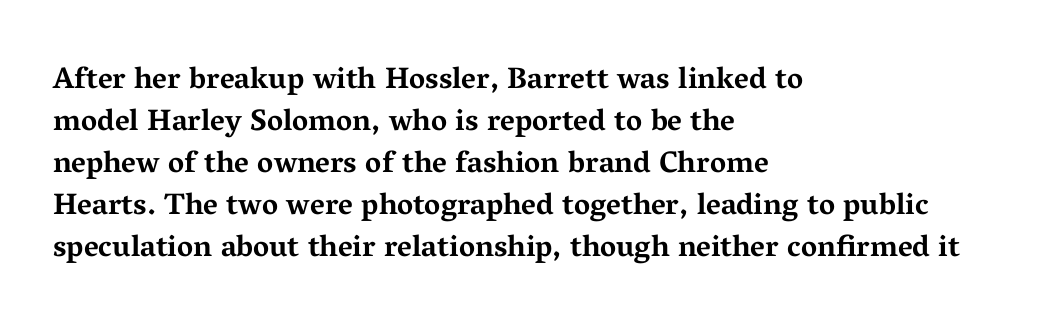
{"serif": "yes", "italic": "no", "bold": "yes", "weight": "bold", "width": "wide", "stroke_contrast": "medium", "x_height": "medium", "monospaced": "no", "underline": "no", "align": "left", "line_spacing": "normal", "line_spacing_ratio": 1.4, "letter_spacing": "normal", "letter_spacing_em": 0.0, "glyph_px": 30}
